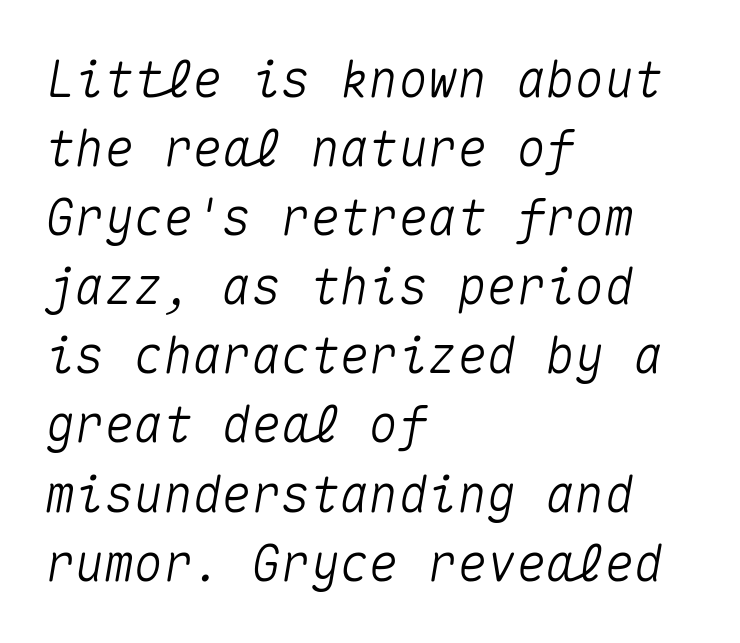
Q: Is the text italic (slanted)? A: Yes, it leans right by about 10 degrees.
Q: Is the text underlined? A: No.
Q: How is the paragraph aligned? A: Left-aligned.
Q: Is the spacing between letters normal or unusually wide? A: Normal.
Q: Is the spacing between lines tight, normal or loose? A: Normal.
Q: Width (condensed, normal, or wide)? A: Normal.
Q: Stroke contrast? A: Medium.
Q: x-height? A: Medium.
Q: Monospaced? A: Yes.
